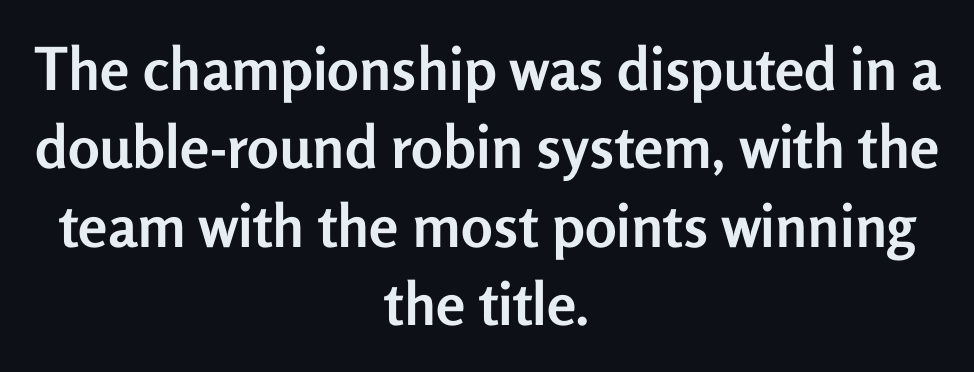
{"serif": "no", "italic": "no", "bold": "yes", "weight": "semibold", "width": "normal", "stroke_contrast": "low", "x_height": "medium", "monospaced": "no", "underline": "no", "align": "center", "line_spacing": "normal", "line_spacing_ratio": 1.33, "letter_spacing": "normal", "letter_spacing_em": 0.0, "glyph_px": 59}
